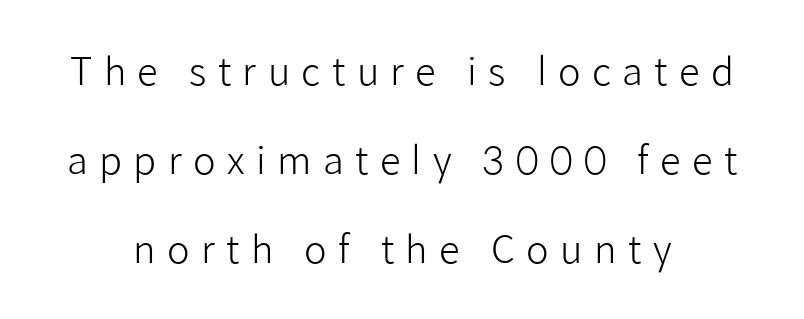
{"serif": "no", "italic": "no", "bold": "no", "weight": "light", "width": "normal", "stroke_contrast": "low", "x_height": "medium", "monospaced": "no", "underline": "no", "align": "center", "line_spacing": "loose", "line_spacing_ratio": 2.34, "letter_spacing": "wide", "letter_spacing_em": 0.3, "glyph_px": 38}
